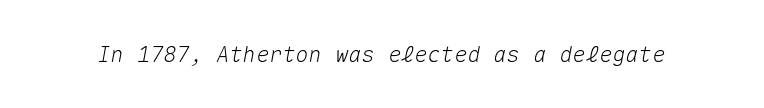
{"italic": "yes", "lean": "right", "slant_degrees": 10, "underline": "no", "letter_spacing": "normal", "letter_spacing_em": 0.0, "glyph_px": 22}
